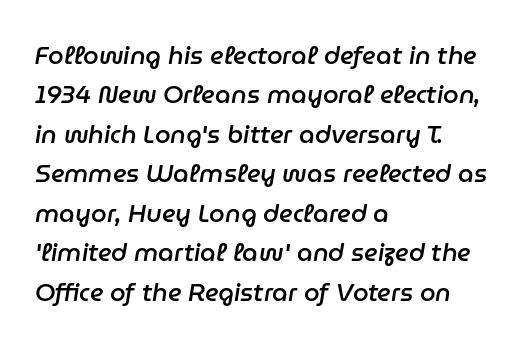
{"italic": "yes", "lean": "right", "slant_degrees": 9, "bold": "semi", "underline": "no", "align": "left", "line_spacing": "normal", "line_spacing_ratio": 1.58, "letter_spacing": "normal", "letter_spacing_em": 0.0, "glyph_px": 25}
